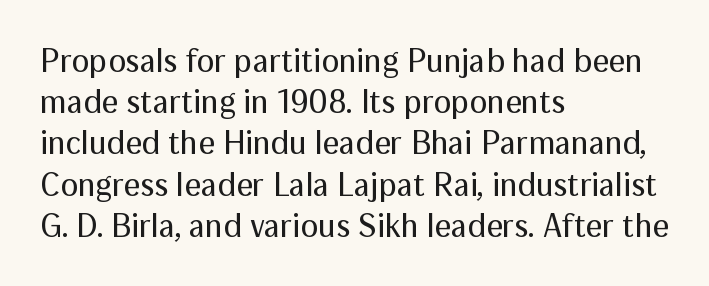
The image shows 33 px regular-weight sans-serif type, upright; set left-aligned, normal line spacing (1.25x), normal letter spacing, not underlined; medium stroke contrast and a medium x-height.
